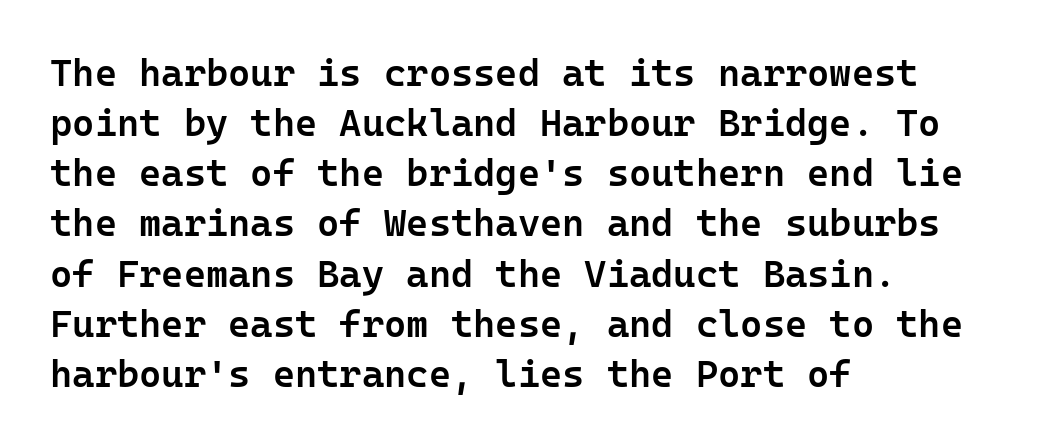
The image shows 38 px semibold sans-serif type, upright, monospaced; set left-aligned, normal line spacing (1.32x), normal letter spacing, not underlined; low stroke contrast and a medium x-height.
